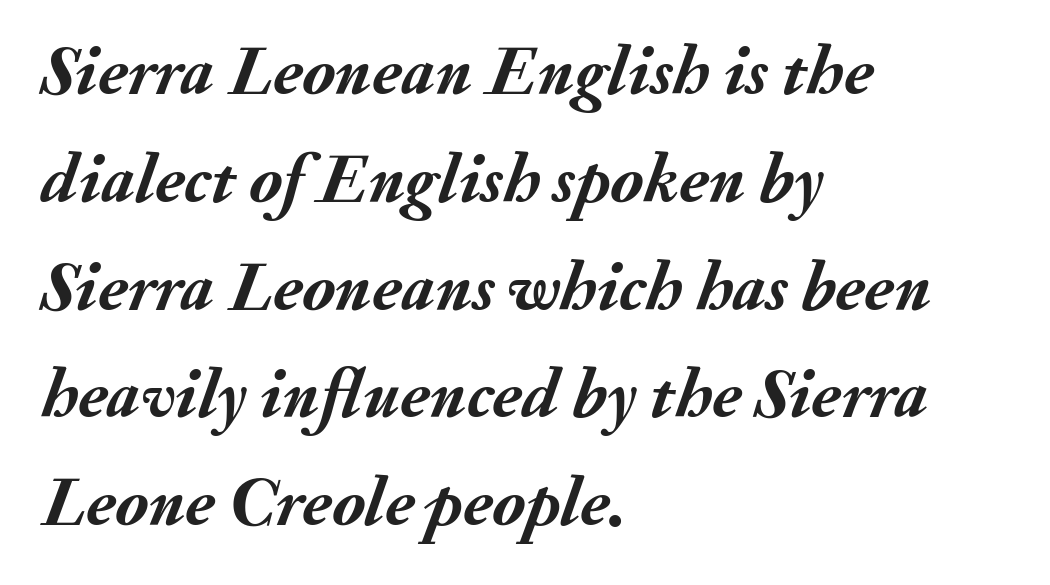
Casual observation: everything's shoved over to the left. Proportional: the letters do not fall into vertical columns. Emphasis-style slanted type is in use. Its strokes are broad and dark, the hallmark of bold type.
